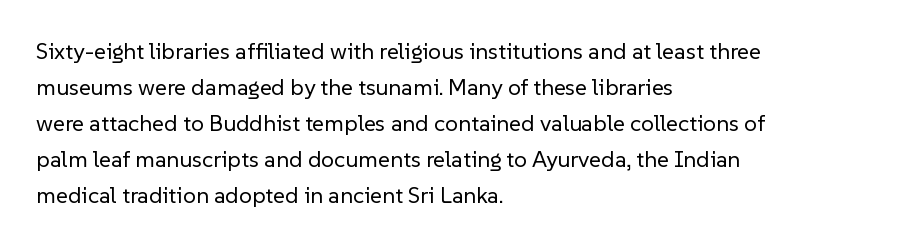
The image shows 23 px text type, upright; set left-aligned, normal line spacing (1.57x), normal letter spacing, not underlined.
